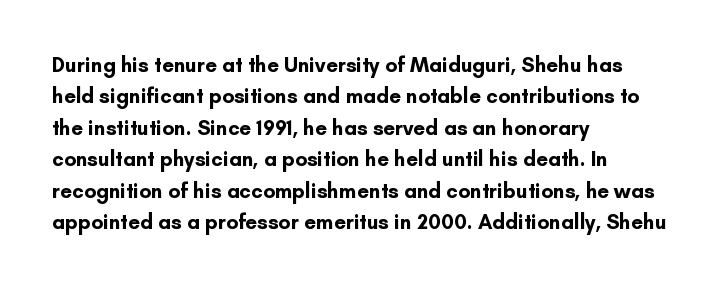
Q: Is the text bold? A: Yes.
Q: Is the text italic (slanted)? A: No, it is upright.
Q: Is the text underlined? A: No.
Q: How is the paragraph aligned? A: Left-aligned.
Q: Is the spacing between letters normal or unusually wide? A: Normal.
Q: Is the spacing between lines tight, normal or loose? A: Normal.
